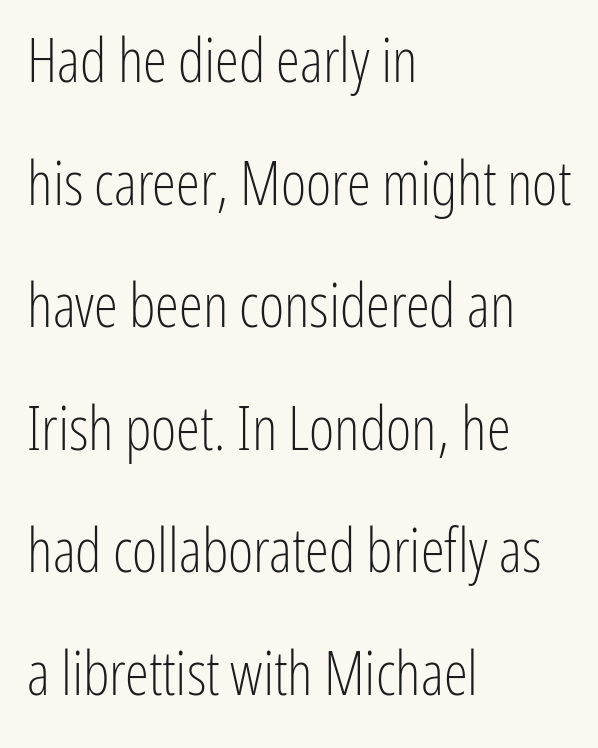
The image shows 61 px light, condensed sans-serif type, upright; set left-aligned, loose line spacing (2.01x), normal letter spacing, not underlined; low stroke contrast and a medium x-height.
